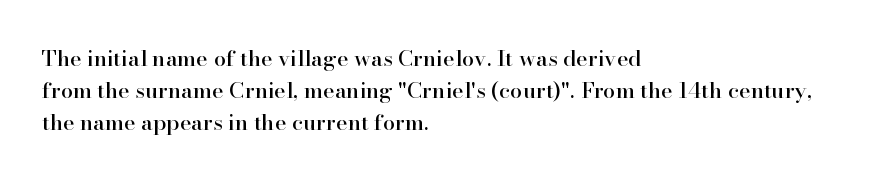
Q: Is the text italic (slanted)? A: No, it is upright.
Q: Is the text underlined? A: No.
Q: How is the paragraph aligned? A: Left-aligned.
Q: Is the spacing between letters normal or unusually wide? A: Normal.
Q: Is the spacing between lines tight, normal or loose? A: Normal.
